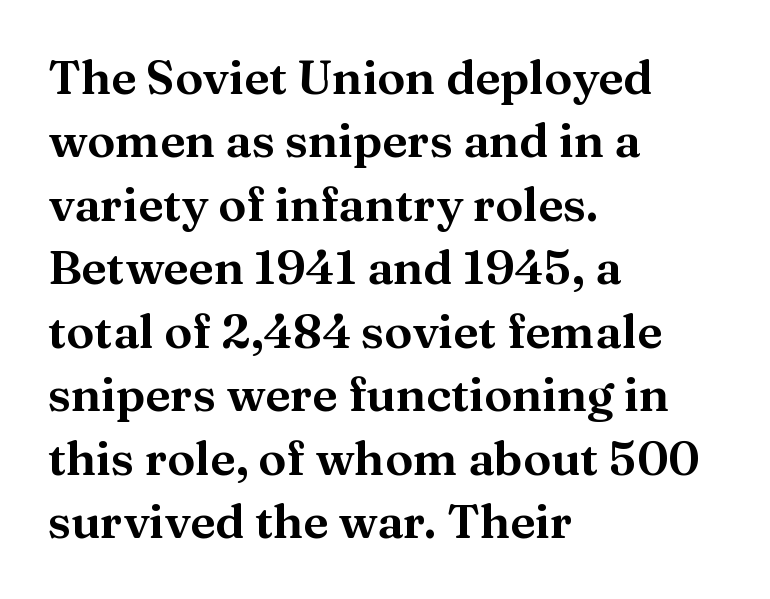
Q: Is the text italic (slanted)? A: No, it is upright.
Q: Is the typeface a serif or a sans-serif typeface? A: Serif.
Q: Is the text underlined? A: No.
Q: How is the paragraph aligned? A: Left-aligned.
Q: Is the spacing between letters normal or unusually wide? A: Normal.
Q: Is the spacing between lines tight, normal or loose? A: Normal.
Q: Width (condensed, normal, or wide)? A: Normal.
Q: Stroke contrast? A: Medium.
Q: x-height? A: Medium.
Q: Monospaced? A: No.
